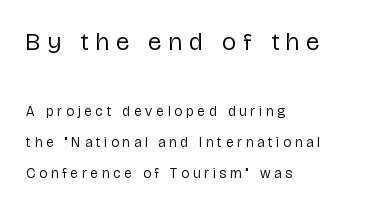
Q: Is the text bold? A: No.
Q: Is the text italic (slanted)? A: No, it is upright.
Q: Is the text underlined? A: No.
Q: How is the paragraph aligned? A: Left-aligned.
Q: Is the spacing between letters normal or unusually wide? A: Unusually wide.
Q: Is the spacing between lines tight, normal or loose? A: Loose.
Q: Which block of text is set in a larger size, the first (top) or the second (bottom)? A: The first (top) one.
